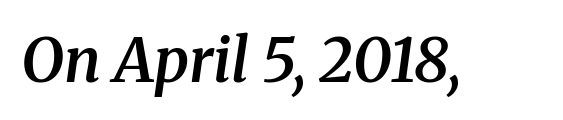
Q: Is the text bold? A: Semi-bold.
Q: Is the text italic (slanted)? A: Yes, it leans right by about 8 degrees.
Q: Is the typeface a serif or a sans-serif typeface? A: Serif.
Q: Is the text underlined? A: No.
Q: Is the spacing between letters normal or unusually wide? A: Normal.
Q: Width (condensed, normal, or wide)? A: Normal.
Q: Stroke contrast? A: Medium.
Q: x-height? A: Medium.
Q: Monospaced? A: No.
